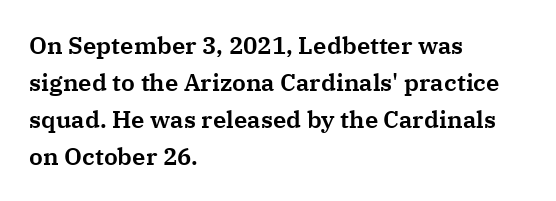
{"italic": "no", "underline": "no", "align": "left", "line_spacing": "normal", "line_spacing_ratio": 1.54, "letter_spacing": "normal", "letter_spacing_em": 0.0, "glyph_px": 24}
